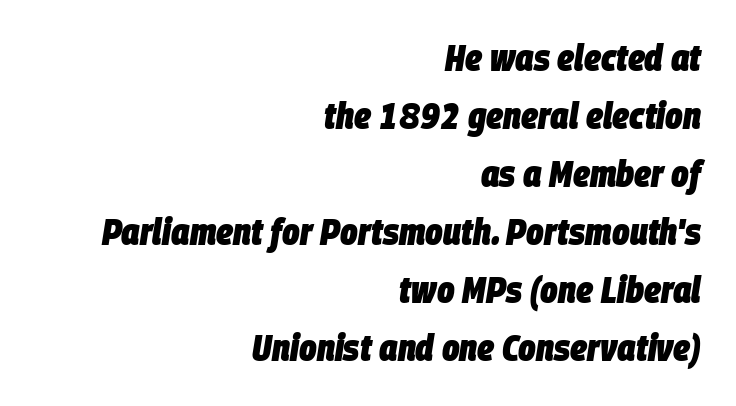
Q: Is the text bold? A: Yes.
Q: Is the text italic (slanted)? A: Yes, it leans right by about 9 degrees.
Q: Is the text underlined? A: No.
Q: How is the paragraph aligned? A: Right-aligned.
Q: Is the spacing between letters normal or unusually wide? A: Normal.
Q: Is the spacing between lines tight, normal or loose? A: Normal.
Q: Width (condensed, normal, or wide)? A: Condensed.
Q: Stroke contrast? A: Low.
Q: x-height? A: Large.
Q: Monospaced? A: No.
